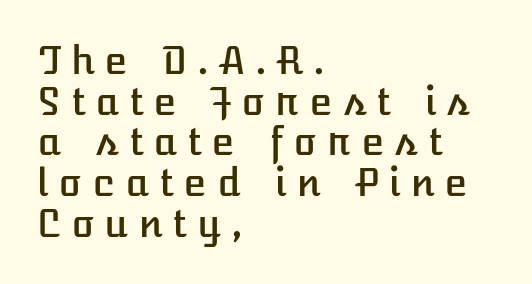
The image shows 38 px text type, upright; set left-aligned, tight line spacing (1.07x), unusually wide letter spacing (+0.22 em), not underlined; low stroke contrast and a medium x-height.
